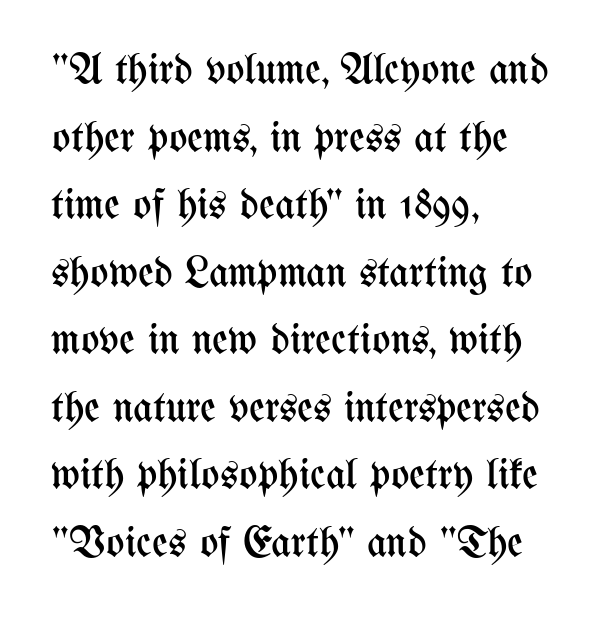
The image shows 43 px regular-weight, condensed type, upright; set left-aligned, normal line spacing (1.57x), normal letter spacing, not underlined; medium stroke contrast and a medium x-height.
